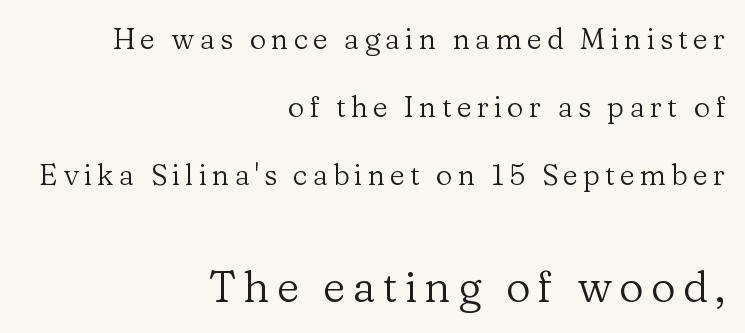
The image shows 43 px regular-weight serif type, upright; set right-aligned, loose line spacing (2.35x), not underlined; the second (bottom) block is 1.48x larger; low stroke contrast and a medium x-height.
